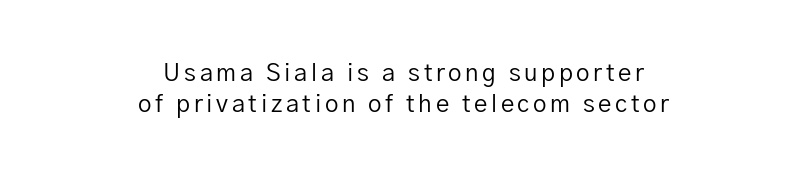
Every stem runs plumb, perpendicular to the baseline. Regarding leading, the lines here are spaced in the standard way. The whitespace from short lines is split evenly between both sides. Each row of text sits above clean, open space. The weight tops out at a normal text grade.
